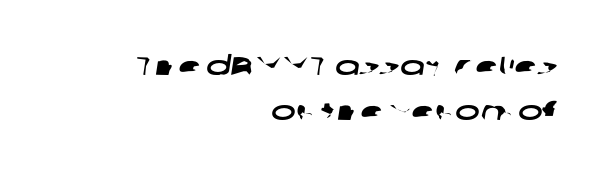
One-word summary of the alignment: right. Short note: letters normally spaced. Letters rest on an invisible, unmarked baseline.
